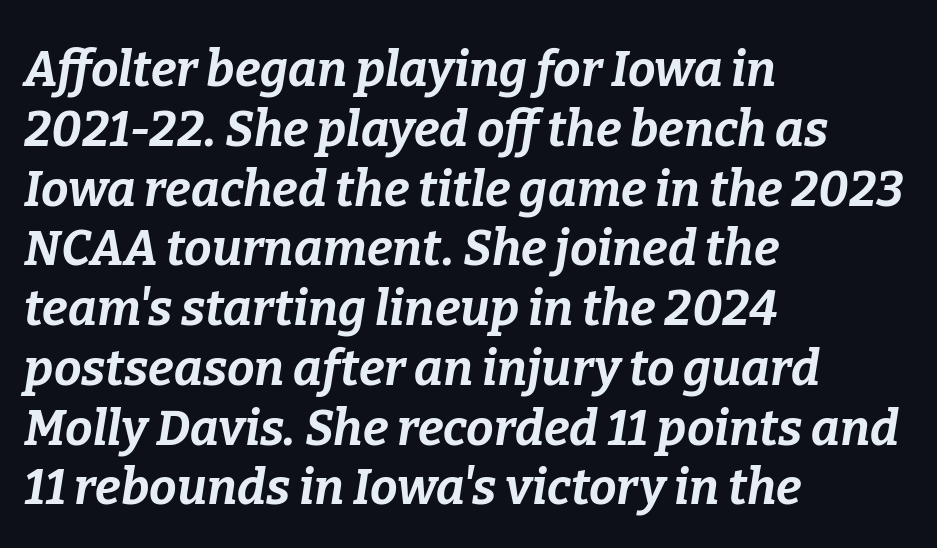
The image shows 49 px bold type, italic (leaning right); set left-aligned, line spacing 1.22x, normal letter spacing, not underlined; low stroke contrast and a medium x-height.
